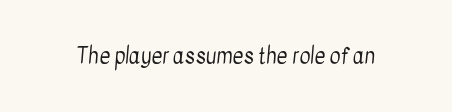
Q: Is the text bold? A: No.
Q: Is the text underlined? A: No.
Q: Is the spacing between letters normal or unusually wide? A: Normal.
